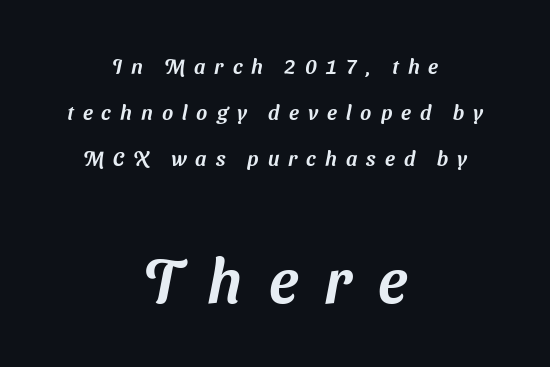
The image shows 62 px sans-serif type; set centered, loose line spacing (2.18x), unusually wide letter spacing (+0.43 em), not underlined; the second (bottom) block is 2.95x larger; medium stroke contrast and a medium x-height.
